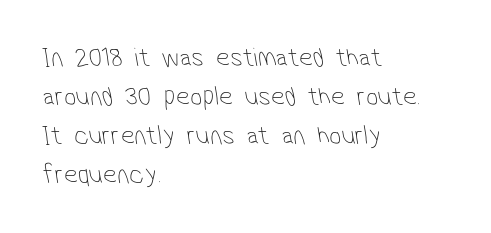
Q: Is the text bold? A: No.
Q: Is the text underlined? A: No.
Q: How is the paragraph aligned? A: Left-aligned.
Q: Is the spacing between letters normal or unusually wide? A: Normal.
Q: Is the spacing between lines tight, normal or loose? A: Normal.
